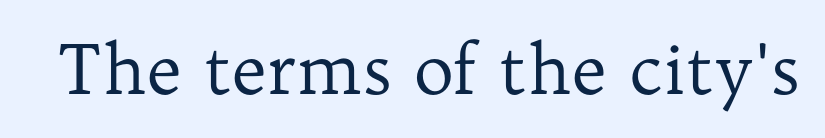
The typeface has the unassuming heft of standard copy or less. The letters sit at their default tracking, neither squeezed nor spread. The passage shown is typeset with a serif family. Unlike italic type, these characters show no tilt at all. Underline: absent. Is this a fixed-width face? No — the glyphs have proportional, varying widths.
